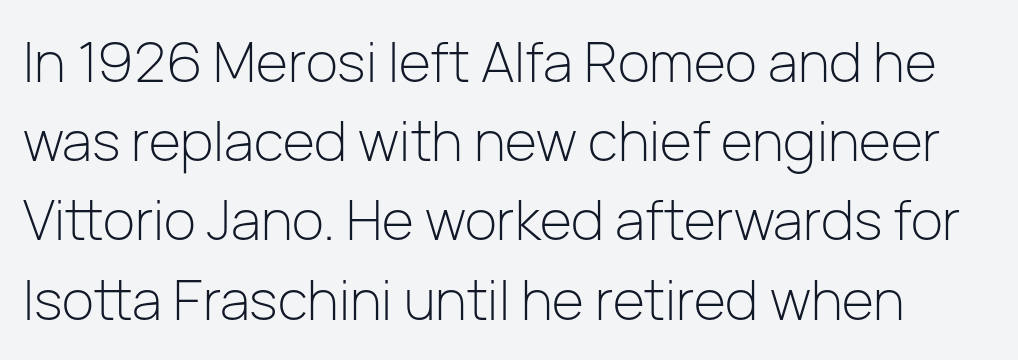
{"serif": "no", "italic": "no", "bold": "no", "weight": "light", "width": "normal", "stroke_contrast": "low", "x_height": "medium", "monospaced": "no", "underline": "no", "line_spacing": "normal", "line_spacing_ratio": 1.44, "letter_spacing": "normal", "letter_spacing_em": 0.0, "glyph_px": 55}
